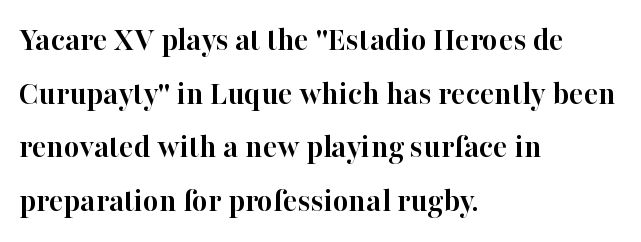
Nobody drew a line under any word here. Proportional: the letters do not fall into vertical columns. Heavy, bold letterforms. Italic? Not at all — the glyphs are vertical.
